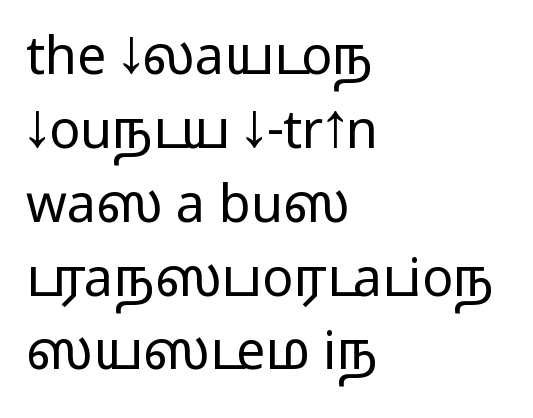
Q: Is the text italic (slanted)? A: No, it is upright.
Q: Is the typeface a serif or a sans-serif typeface? A: Sans-serif.
Q: Is the text underlined? A: No.
Q: How is the paragraph aligned? A: Left-aligned.
Q: Is the spacing between letters normal or unusually wide? A: Normal.
Q: Is the spacing between lines tight, normal or loose? A: Normal.
Q: Width (condensed, normal, or wide)? A: Wide.
Q: Stroke contrast? A: Medium.
Q: Monospaced? A: No.
